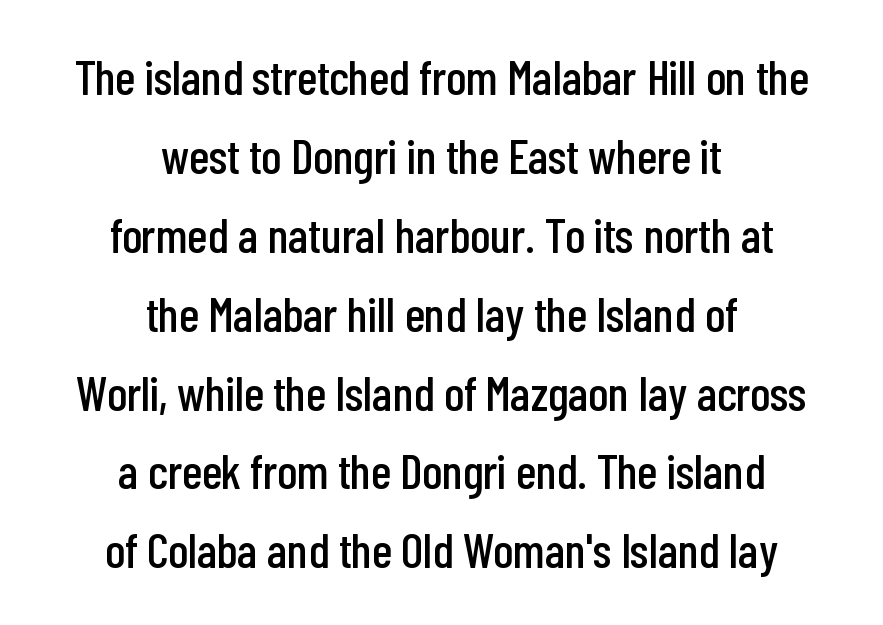
The image shows 49 px condensed sans-serif type, upright; set centered, normal line spacing (1.61x), normal letter spacing, not underlined; low stroke contrast and a medium x-height.
